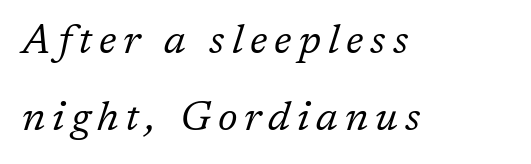
The image shows 41 px regular-weight serif type, italic (leaning right); set left-aligned, line spacing 1.89x, not underlined; low stroke contrast and a medium x-height.
